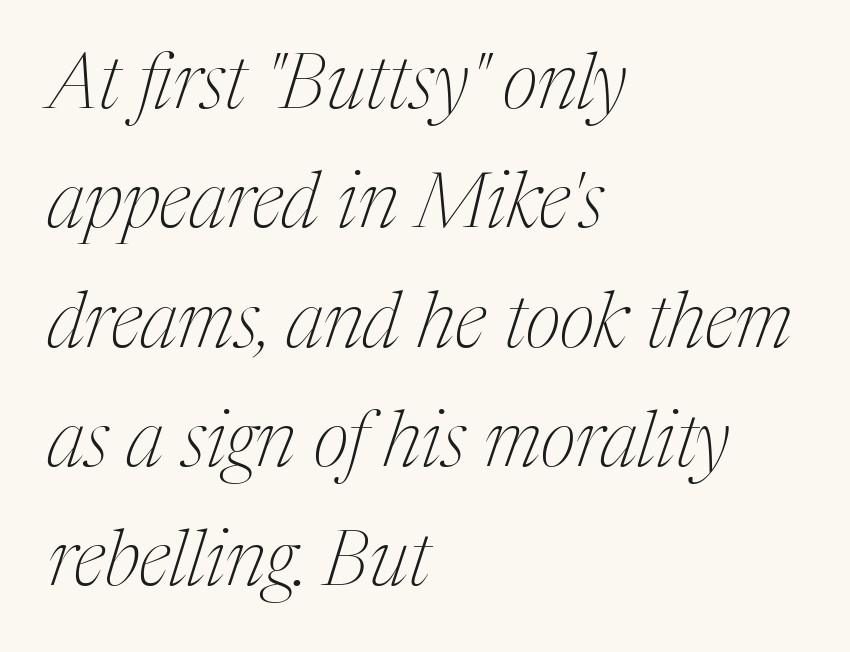
The image shows 77 px thin, condensed serif type, italic (leaning right); set left-aligned, normal line spacing (1.55x), normal letter spacing, not underlined; medium stroke contrast and a medium x-height.
